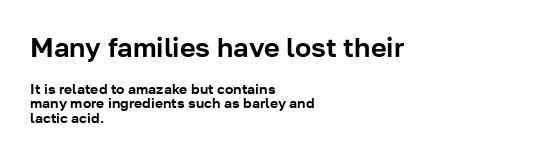
The image shows 27 px text type, upright; set left-aligned, tight line spacing (1.04x), normal letter spacing, not underlined; the first (top) block is 1.93x larger.
